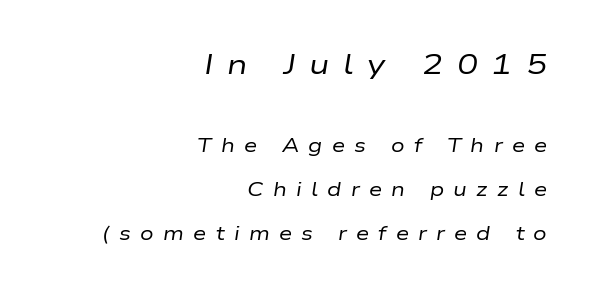
Q: Is the text bold? A: No.
Q: Is the text italic (slanted)? A: Yes, it leans right by about 9 degrees.
Q: Is the text underlined? A: No.
Q: How is the paragraph aligned? A: Right-aligned.
Q: Is the spacing between letters normal or unusually wide? A: Unusually wide.
Q: Is the spacing between lines tight, normal or loose? A: Loose.
Q: Which block of text is set in a larger size, the first (top) or the second (bottom)? A: The first (top) one.
Q: Width (condensed, normal, or wide)? A: Wide.
Q: Stroke contrast? A: Low.
Q: x-height? A: Medium.
Q: Monospaced? A: No.
